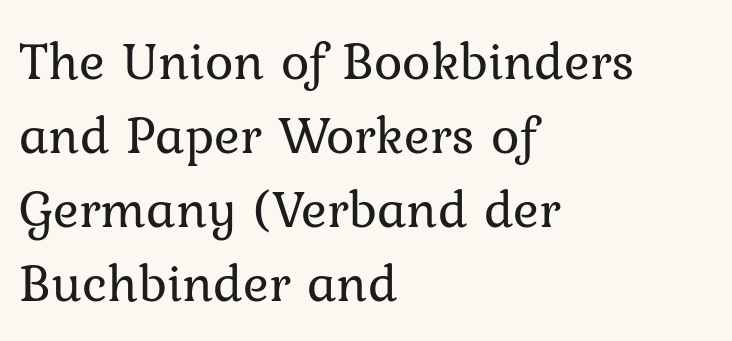
Notice how the stems are strictly vertical — no italics here. Horizontal alignment here is leftward, the default for most running prose. Type without underlining. Does the leading feel generous? No, just average.
